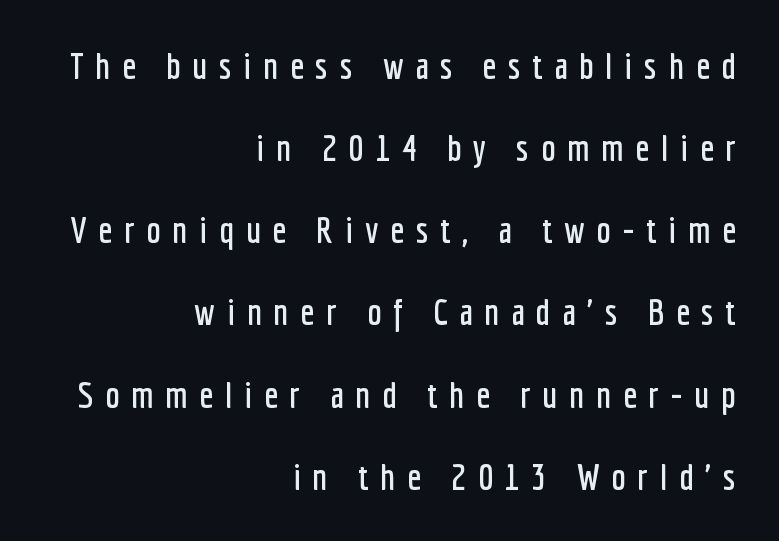
The image shows 37 px condensed sans-serif type, upright; set right-aligned, loose line spacing (2.22x), unusually wide letter spacing (+0.31 em), not underlined; low stroke contrast and a medium x-height.
